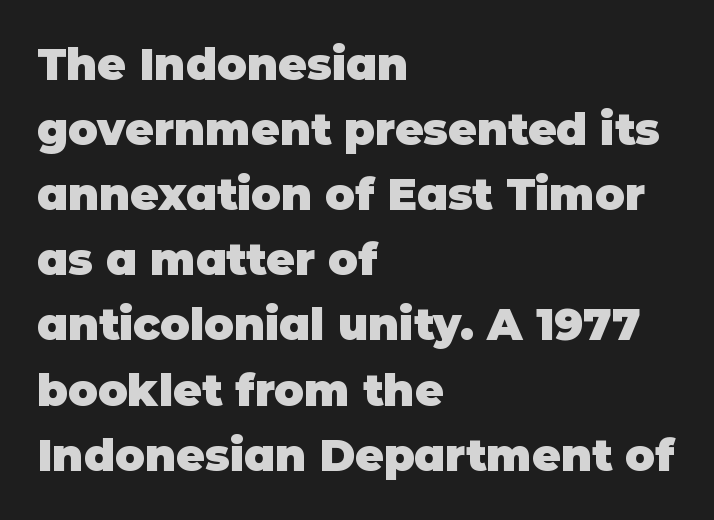
The image shows 44 px heavy sans-serif type, upright; set left-aligned, normal line spacing (1.48x), normal letter spacing, not underlined; low stroke contrast and a large x-height.
